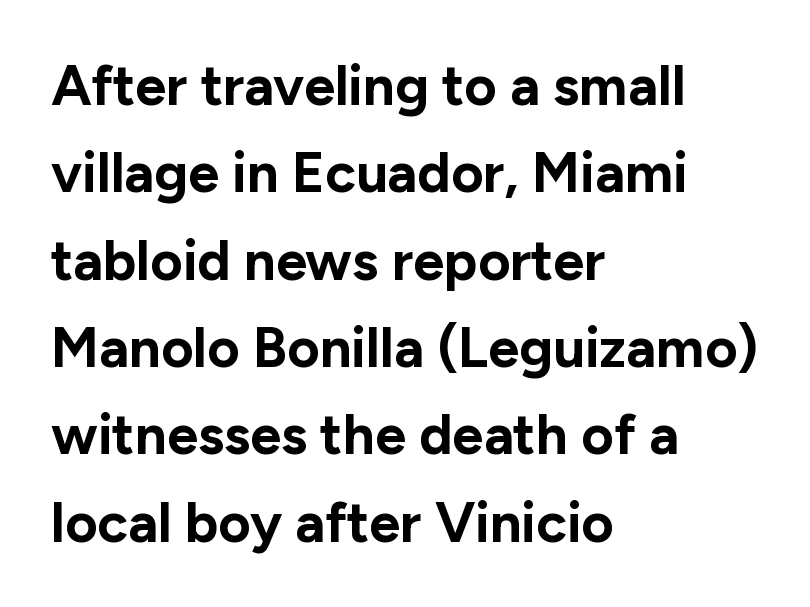
{"serif": "no", "italic": "no", "bold": "yes", "weight": "bold", "width": "normal", "stroke_contrast": "low", "x_height": "medium", "monospaced": "no", "underline": "no", "align": "left", "line_spacing": "normal", "line_spacing_ratio": 1.56, "letter_spacing": "normal", "letter_spacing_em": 0.0, "glyph_px": 56}
